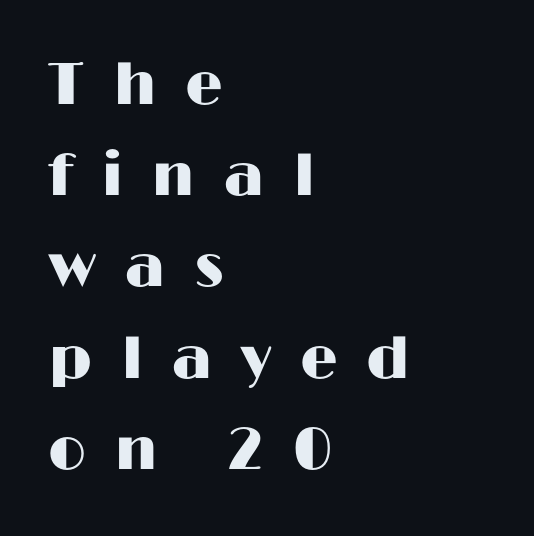
{"serif": "no", "italic": "no", "width": "wide", "stroke_contrast": "high", "x_height": "medium", "monospaced": "no", "underline": "no", "align": "left", "line_spacing": "normal", "line_spacing_ratio": 1.52, "letter_spacing": "wide", "letter_spacing_em": 0.47, "glyph_px": 60}
